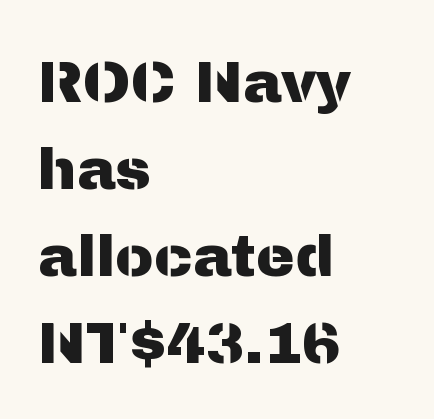
{"serif": "no", "italic": "no", "width": "normal", "stroke_contrast": "medium", "x_height": "medium", "monospaced": "no", "underline": "no", "align": "left", "line_spacing": "normal", "line_spacing_ratio": 1.5, "letter_spacing": "normal", "letter_spacing_em": 0.0, "glyph_px": 58}
